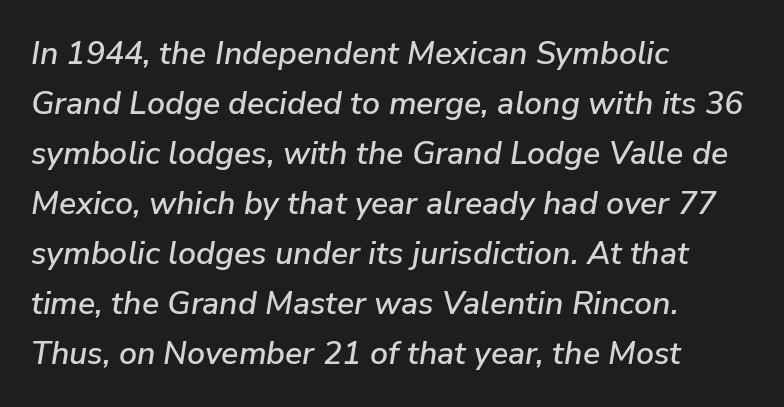
The image shows 32 px text type, italic (leaning right); set left-aligned, normal line spacing (1.56x), normal letter spacing, not underlined; low stroke contrast and a medium x-height.
